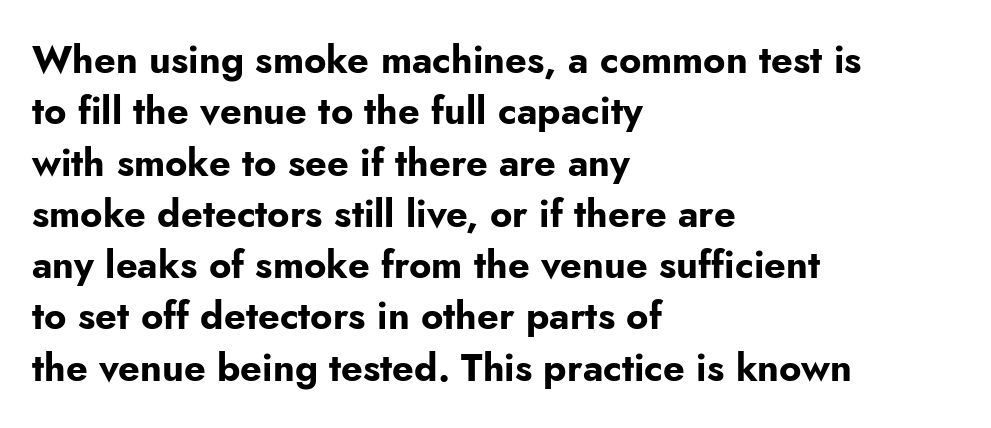
{"serif": "no", "italic": "no", "bold": "yes", "weight": "bold", "width": "normal", "stroke_contrast": "low", "x_height": "small", "monospaced": "no", "underline": "no", "align": "left", "line_spacing": "normal", "line_spacing_ratio": 1.35, "letter_spacing": "normal", "letter_spacing_em": 0.0, "glyph_px": 38}
